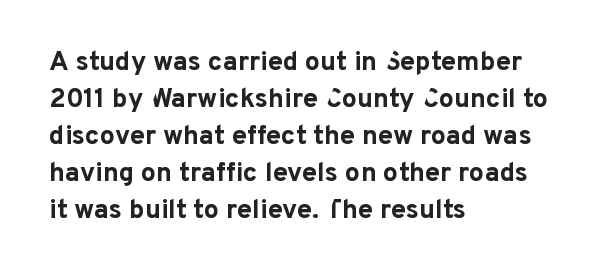
Q: Is the text bold? A: Yes.
Q: Is the text italic (slanted)? A: No, it is upright.
Q: Is the text underlined? A: No.
Q: How is the paragraph aligned? A: Left-aligned.
Q: Is the spacing between letters normal or unusually wide? A: Normal.
Q: Is the spacing between lines tight, normal or loose? A: Normal.
